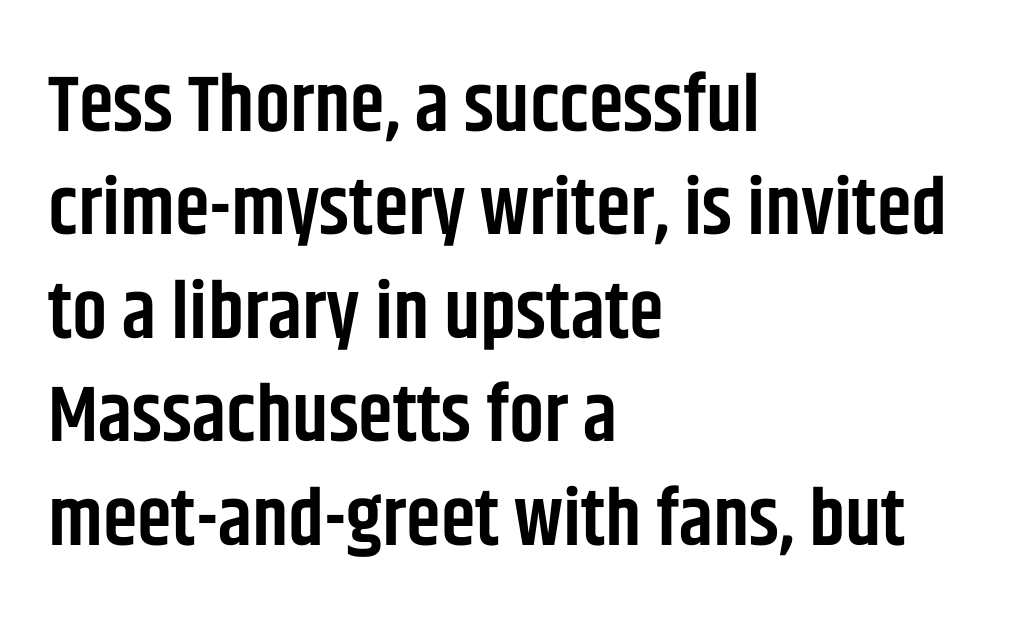
The image shows 79 px semibold, condensed sans-serif type, upright; set left-aligned, normal line spacing (1.31x), normal letter spacing, not underlined; low stroke contrast and a large x-height.
